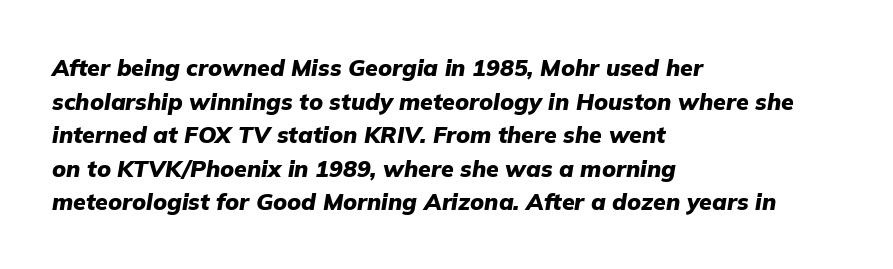
The image shows 23 px bold type, italic (leaning right); set left-aligned, normal line spacing (1.46x), normal letter spacing, not underlined.
